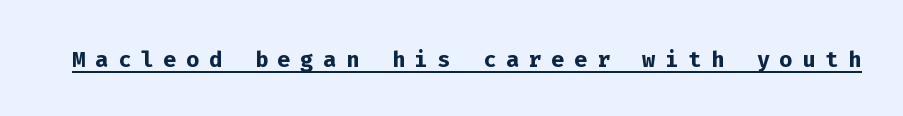
{"serif": "no", "italic": "no", "bold": "yes", "weight": "semibold", "width": "normal", "stroke_contrast": "low", "x_height": "medium", "monospaced": "yes", "underline": "yes", "letter_spacing": "wide", "letter_spacing_em": 0.31, "glyph_px": 31}
